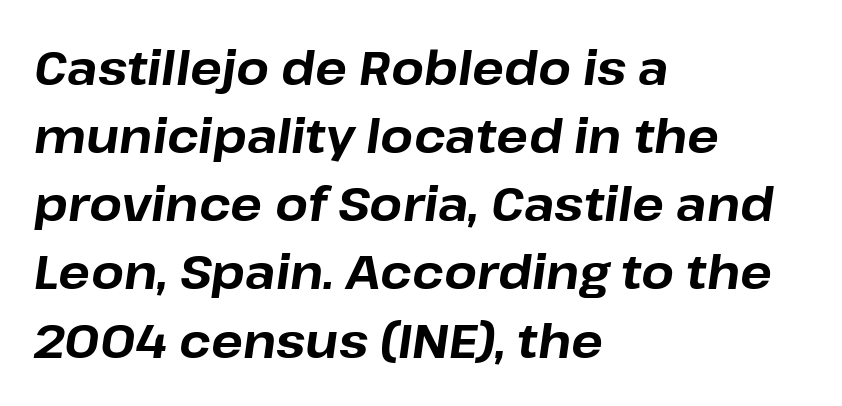
{"italic": "yes", "lean": "right", "slant_degrees": 8, "bold": "yes", "weight": "bold", "width": "normal", "stroke_contrast": "low", "x_height": "medium", "monospaced": "no", "underline": "no", "align": "left", "line_spacing": "normal", "line_spacing_ratio": 1.45, "letter_spacing": "normal", "letter_spacing_em": 0.0, "glyph_px": 47}
